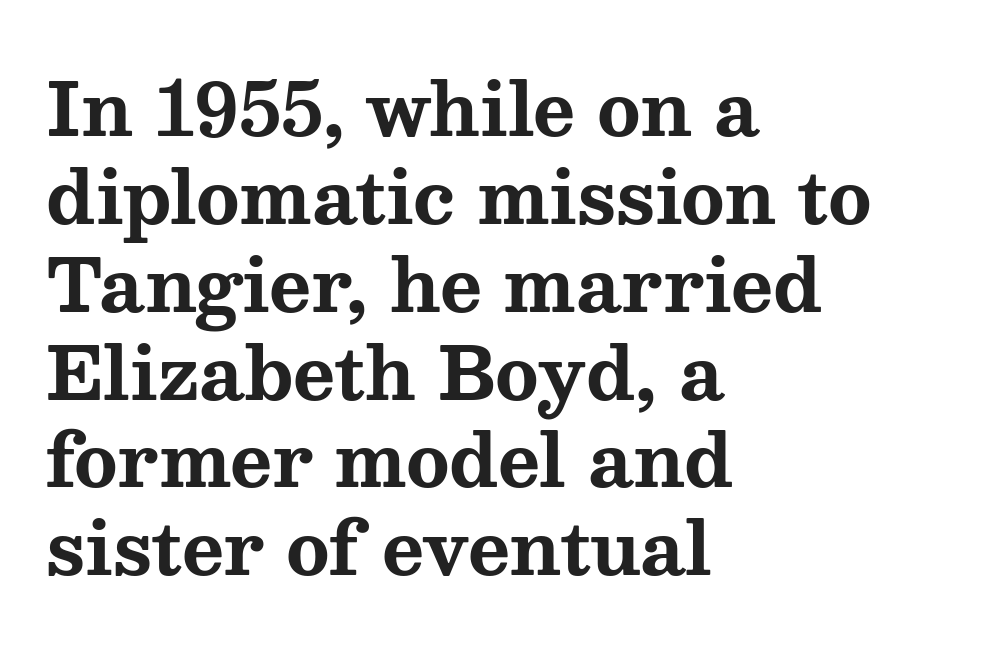
{"serif": "yes", "italic": "no", "bold": "yes", "weight": "bold", "width": "wide", "stroke_contrast": "medium", "x_height": "medium", "monospaced": "no", "underline": "no", "align": "left", "line_spacing_ratio": 1.22, "letter_spacing": "normal", "letter_spacing_em": 0.0, "glyph_px": 72}
